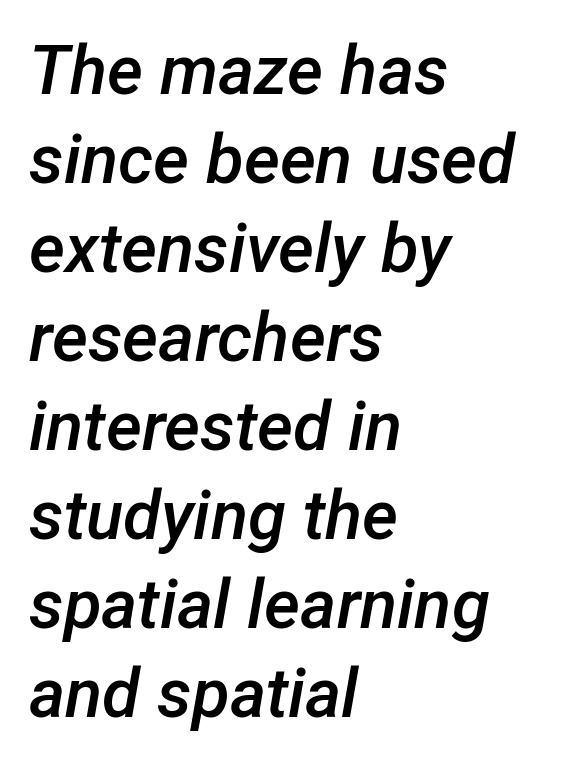
The gap between lines stays unmarked. You could not count columns in this text — the font is proportionally spaced. One-word summary of the alignment: left. Every letter is mildly thick-stroked: semibold rather than bold. When letters slant like this, we call the style italic. Spacing between characters is what you'd get straight out of the box.
